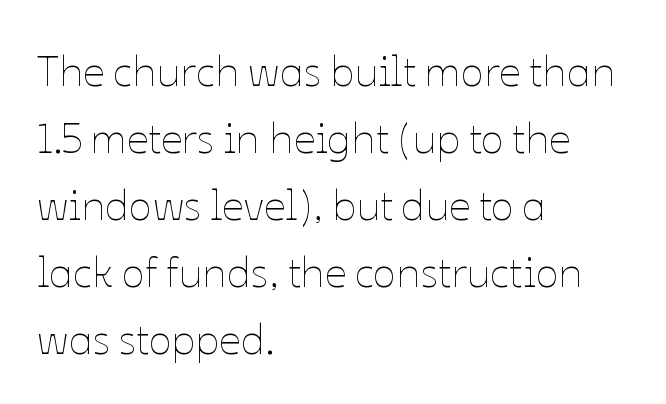
Q: Is the text bold? A: No.
Q: Is the text italic (slanted)? A: No, it is upright.
Q: Is the text underlined? A: No.
Q: How is the paragraph aligned? A: Left-aligned.
Q: Is the spacing between letters normal or unusually wide? A: Normal.
Q: Is the spacing between lines tight, normal or loose? A: Normal.
Q: Width (condensed, normal, or wide)? A: Normal.
Q: Stroke contrast? A: Low.
Q: x-height? A: Medium.
Q: Monospaced? A: No.
